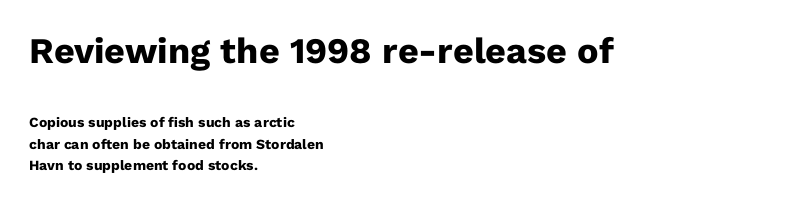
{"serif": "no", "italic": "no", "bold": "yes", "weight": "heavy", "width": "normal", "stroke_contrast": "low", "x_height": "medium", "monospaced": "no", "underline": "no", "align": "left", "line_spacing": "normal", "line_spacing_ratio": 1.54, "letter_spacing": "normal", "letter_spacing_em": 0.0, "larger_block": "first", "size_ratio": 2.57, "glyph_px": 36}
